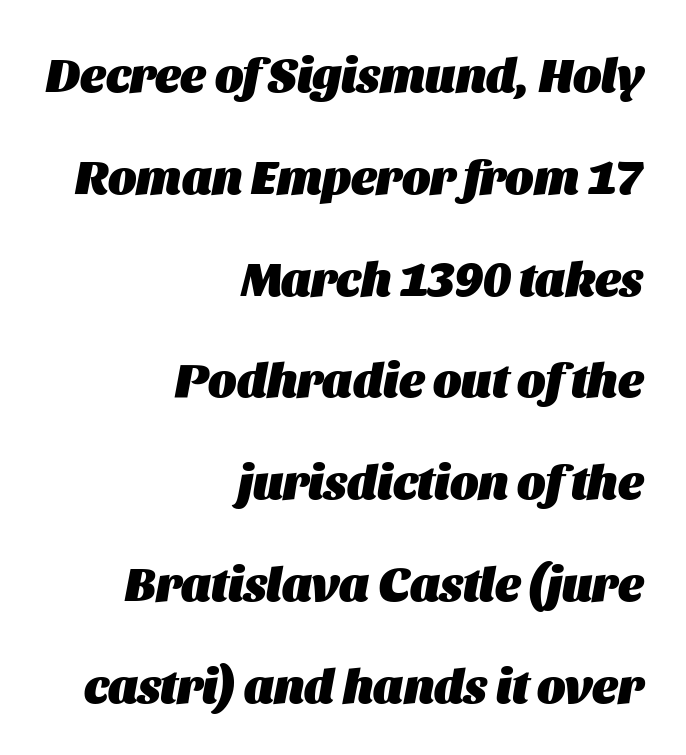
Q: Is the text bold? A: Yes.
Q: Is the text italic (slanted)? A: Yes, it leans right by about 11 degrees.
Q: Is the text underlined? A: No.
Q: How is the paragraph aligned? A: Right-aligned.
Q: Is the spacing between letters normal or unusually wide? A: Normal.
Q: Is the spacing between lines tight, normal or loose? A: Loose.
Q: Width (condensed, normal, or wide)? A: Normal.
Q: Stroke contrast? A: Medium.
Q: x-height? A: Large.
Q: Monospaced? A: No.
